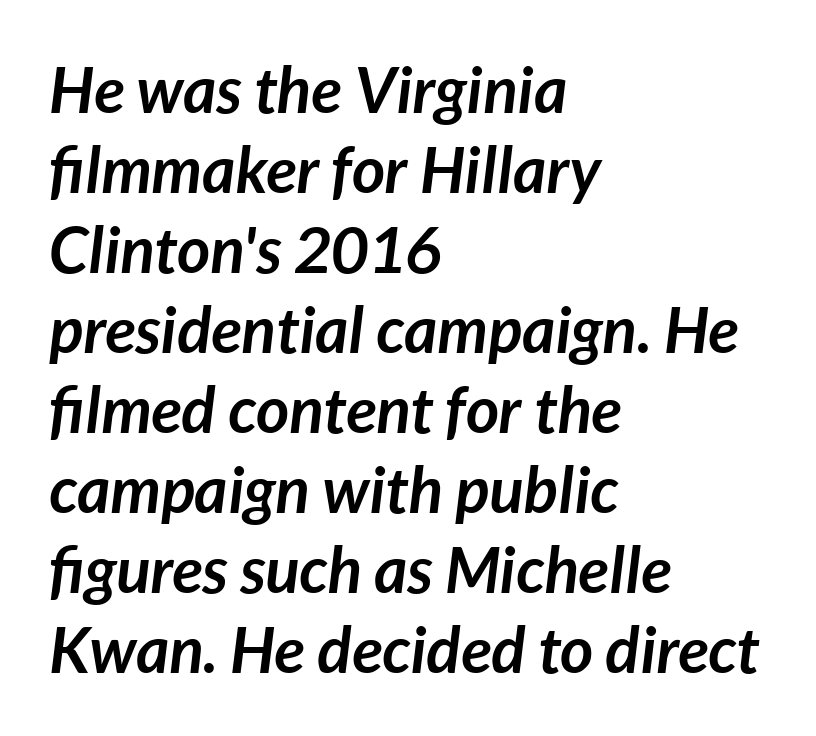
Vertically, the passage feels balanced, rows spaced as you'd expect. The string is rendered with underlining switched off. Look at the tracking — it's just the regular setting, nothing added. On the weight axis this lands at bold, roughly 700.
